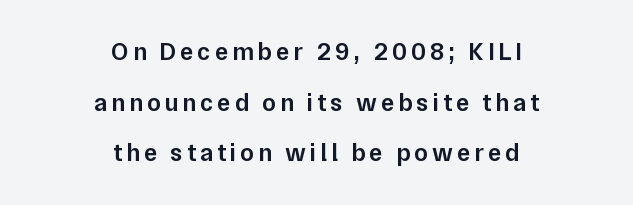
These lines were composed using upright roman letters. The rag falls on both sides of this text block equally. Bold? Not quite — semibold, heavier than regular but stopping short. No word sits above an underline. Reading down the column, the eye jumps a long way to each next line.
